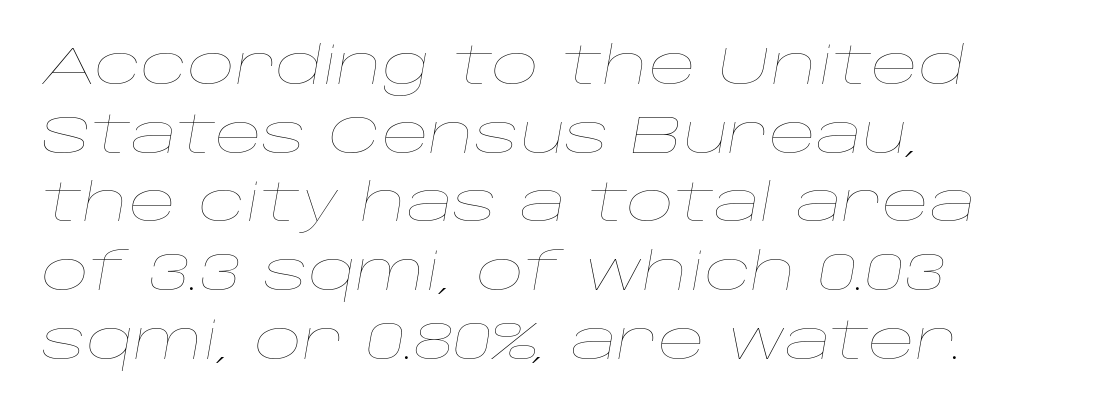
Rendered with sloped, italic letterforms. Each word holds together tightly as a unit, with standard inter-letter gaps. The zone under the glyphs is completely vacant. Alignment: flush left. Proportional: the letters do not fall into vertical columns.
